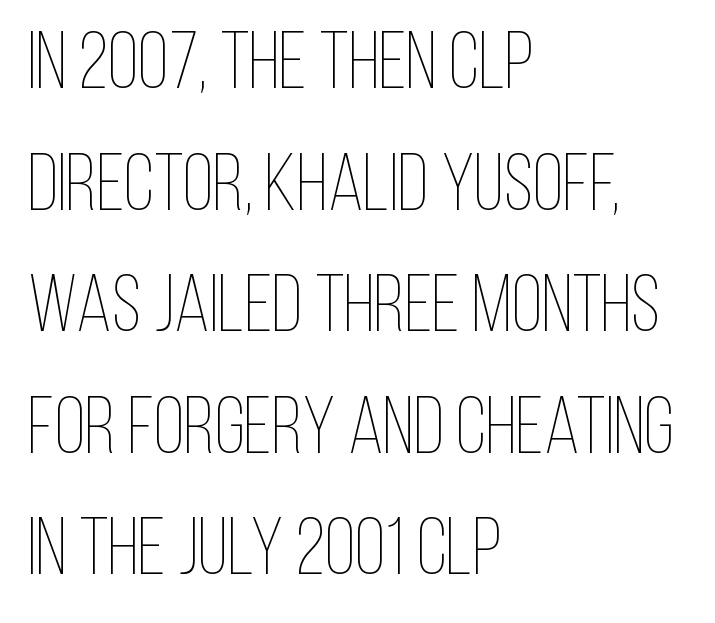
Q: Is the text bold? A: No.
Q: Is the text italic (slanted)? A: No, it is upright.
Q: Is the text underlined? A: No.
Q: How is the paragraph aligned? A: Left-aligned.
Q: Is the spacing between letters normal or unusually wide? A: Normal.
Q: Is the spacing between lines tight, normal or loose? A: Normal.
Q: Width (condensed, normal, or wide)? A: Condensed.
Q: Stroke contrast? A: Low.
Q: x-height? A: Large.
Q: Monospaced? A: No.
